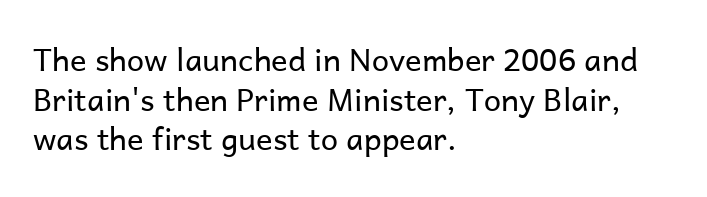
Q: Is the text bold? A: No.
Q: Is the text italic (slanted)? A: No, it is upright.
Q: Is the typeface a serif or a sans-serif typeface? A: Sans-serif.
Q: Is the text underlined? A: No.
Q: How is the paragraph aligned? A: Left-aligned.
Q: Is the spacing between letters normal or unusually wide? A: Normal.
Q: Is the spacing between lines tight, normal or loose? A: Normal.
Q: Width (condensed, normal, or wide)? A: Normal.
Q: Stroke contrast? A: Low.
Q: x-height? A: Medium.
Q: Monospaced? A: No.
